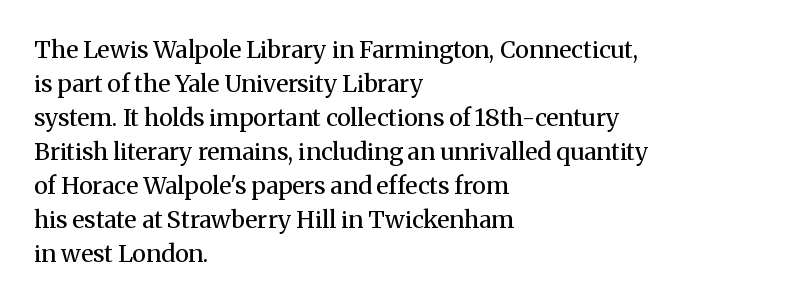
Q: Is the text bold? A: No.
Q: Is the text italic (slanted)? A: No, it is upright.
Q: Is the text underlined? A: No.
Q: How is the paragraph aligned? A: Left-aligned.
Q: Is the spacing between letters normal or unusually wide? A: Normal.
Q: Is the spacing between lines tight, normal or loose? A: Normal.
